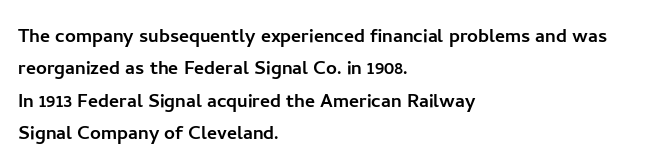
{"italic": "no", "underline": "no", "align": "left", "line_spacing": "normal", "line_spacing_ratio": 1.35, "letter_spacing": "normal", "letter_spacing_em": 0.0, "glyph_px": 24}
